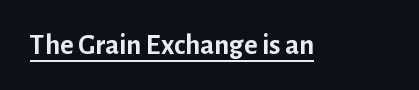
This sample uses a sans-serif face. Look at the stroke-to-counter ratio: heavy, a bold. Do the letters lean? They stand straight. Look at the tracking — it's just the regular setting, nothing added. You could not count columns in this text — the font is proportionally spaced.
